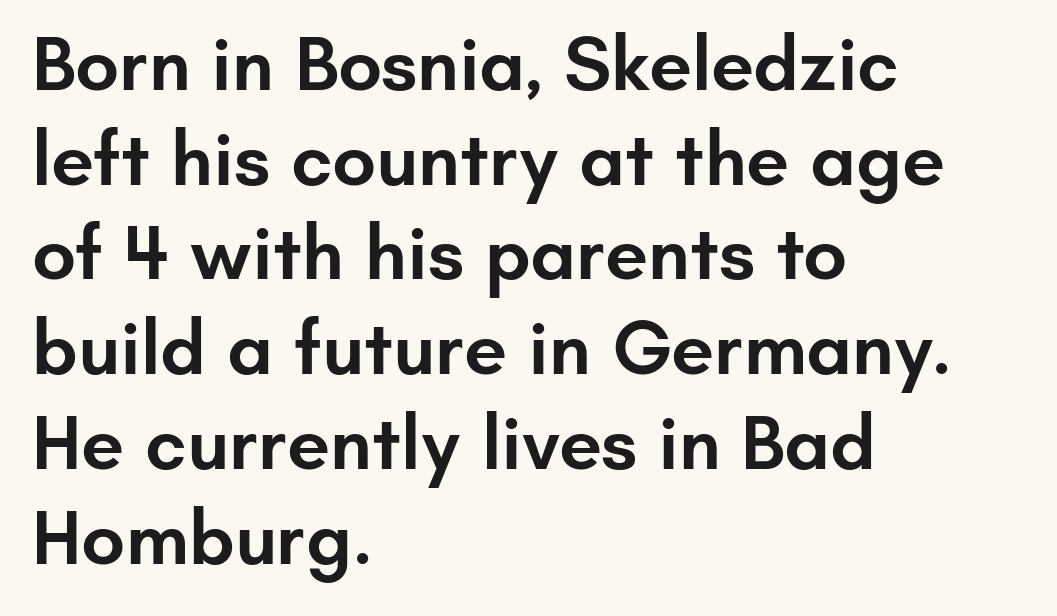
Q: Is the text bold? A: Semi-bold.
Q: Is the text italic (slanted)? A: No, it is upright.
Q: Is the typeface a serif or a sans-serif typeface? A: Sans-serif.
Q: Is the text underlined? A: No.
Q: How is the paragraph aligned? A: Left-aligned.
Q: Is the spacing between letters normal or unusually wide? A: Normal.
Q: Width (condensed, normal, or wide)? A: Normal.
Q: Stroke contrast? A: Low.
Q: x-height? A: Small.
Q: Monospaced? A: No.
